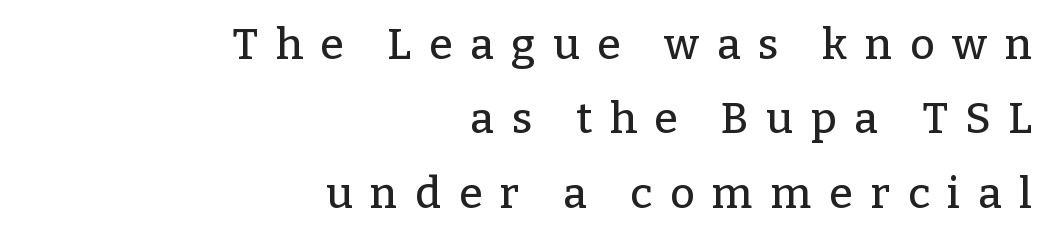
Note: serifs present on the glyphs. Caption: multi-line text, flush right, ragged left. Proportional: the letters do not fall into vertical columns. The font's upright variant was chosen for this text. The area under the type is left untouched. How are the letters spaced? Widely, with obvious added tracking.
